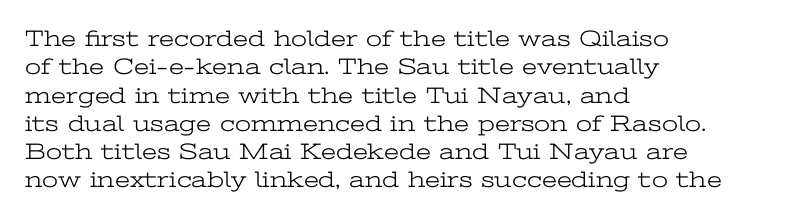
{"italic": "no", "bold": "no", "underline": "no", "align": "left", "line_spacing_ratio": 1.23, "letter_spacing": "normal", "letter_spacing_em": 0.0, "glyph_px": 23}
